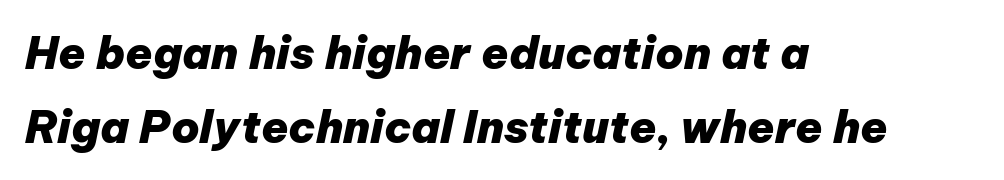
{"italic": "yes", "lean": "right", "slant_degrees": 12, "bold": "yes", "weight": "heavy", "width": "normal", "stroke_contrast": "low", "x_height": "medium", "monospaced": "no", "underline": "no", "align": "left", "line_spacing": "normal", "line_spacing_ratio": 1.68, "letter_spacing": "normal", "letter_spacing_em": 0.0, "glyph_px": 44}
